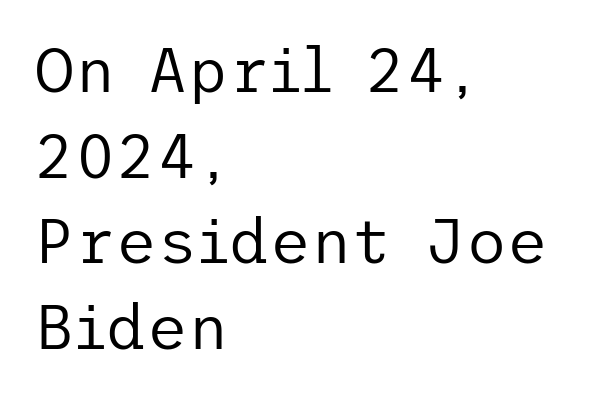
Q: Is the text bold? A: No.
Q: Is the text italic (slanted)? A: No, it is upright.
Q: Is the typeface a serif or a sans-serif typeface? A: Sans-serif.
Q: Is the text underlined? A: No.
Q: How is the paragraph aligned? A: Left-aligned.
Q: Is the spacing between letters normal or unusually wide? A: Normal.
Q: Is the spacing between lines tight, normal or loose? A: Normal.
Q: Width (condensed, normal, or wide)? A: Normal.
Q: Stroke contrast? A: Low.
Q: x-height? A: Medium.
